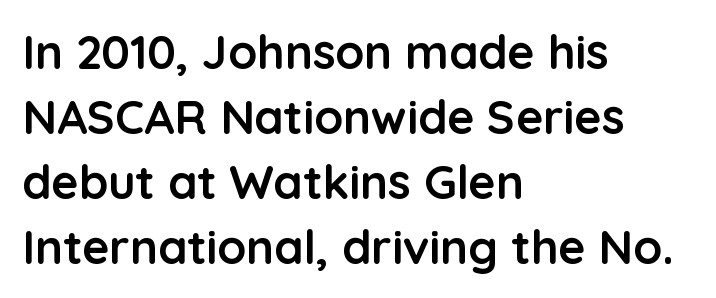
The image shows 47 px semibold sans-serif type, upright; set left-aligned, normal line spacing (1.38x), normal letter spacing, not underlined; low stroke contrast and a medium x-height.
